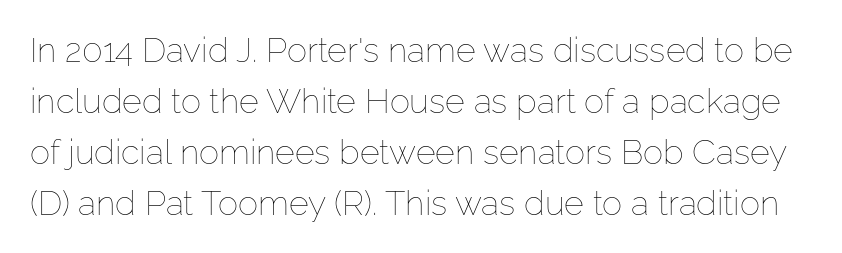
Spacing verdict: proportional, widths tailored to each character. Descenders hang freely into open space. The letters stand upright; this is a roman face. No letter is thick-stroked: the sample isn't bold.
